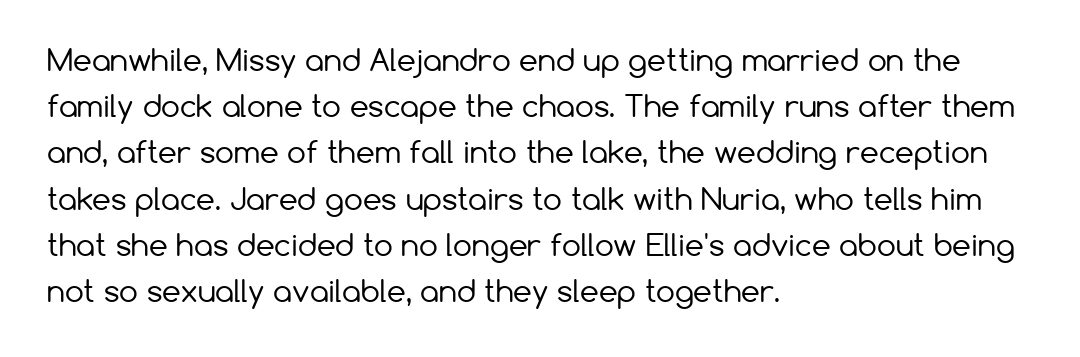
Anything drawn beneath the words? Only blank space. Letters have the restrained weight of plain body copy at most. Letter spacing: default. How would I describe the line gaps? Plain and ordinary. Left-aligned paragraph, ragged on the right.
